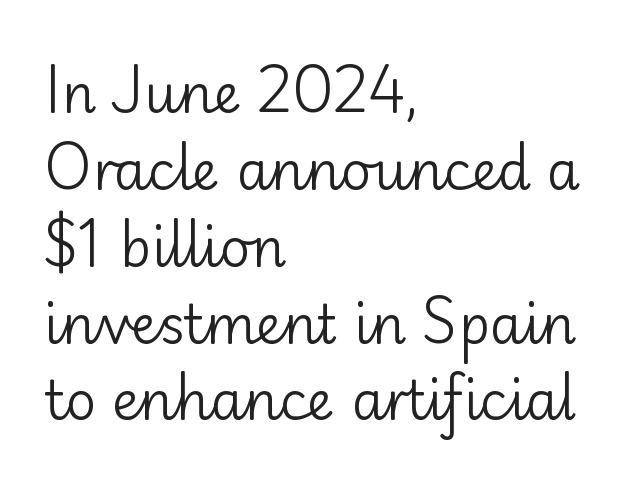
Nobody drew a line under any word here. Each letter keeps its own natural width here, so spacing adapts to shape. The passage is arranged the way most books set body copy — flush left. This sample uses plain, unmodified letter spacing. Look at the bottom of the vertical strokes: they stop flat, with no serifs.
